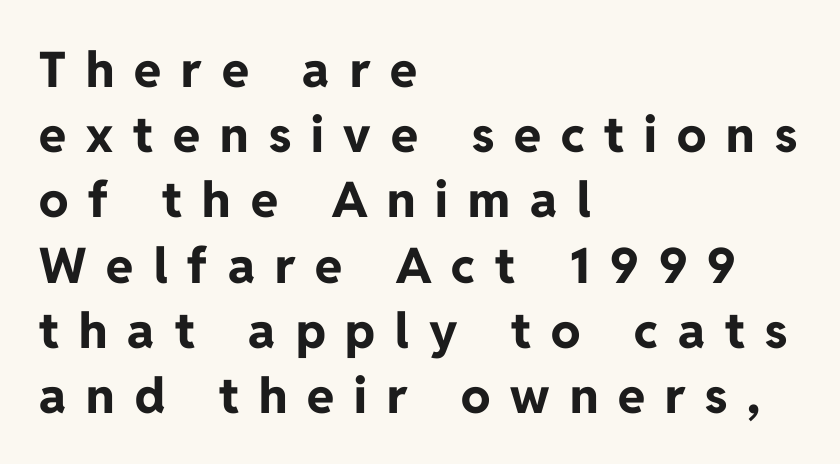
Successive baselines arrive at the customary interval. This rendering employs a face without finishing strokes, i.e., a sans-serif. Any mark beneath the type? The region is blank. This is the regular roman posture of the typeface.
